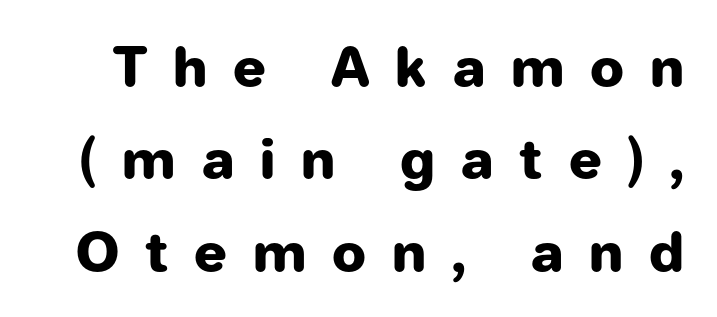
A full-strength bold gives these letters their thick strokes. Every character sits straight up, as roman type does. A typesetter would call this proportional, since set widths differ per character. A clean baseline with only descenders dipping below it. There is plenty of visible air inserted between adjacent glyphs.
